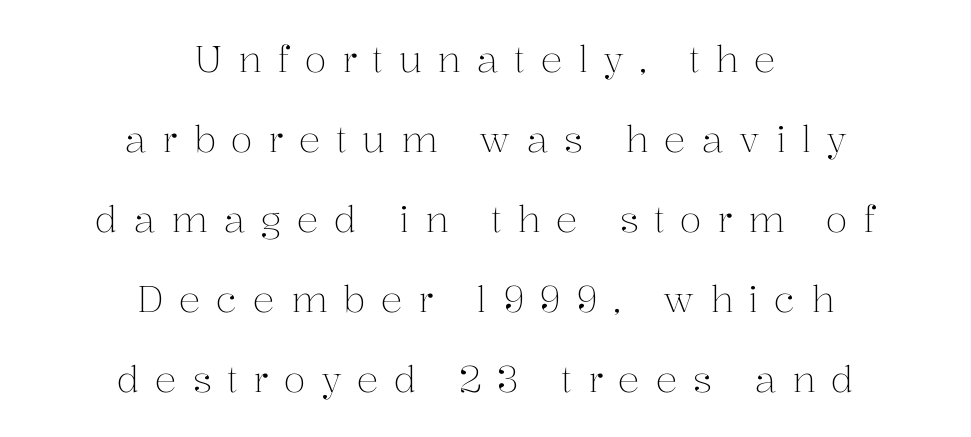
The horizontal fit of the characters is loose and conspicuously gappy. These lines were composed using upright roman letters. Layout note: lines centered. Underlining? Definitely not there. No chunkiness to these letters — they're not bold.
